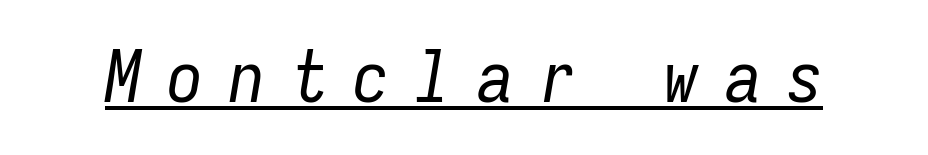
Q: Is the text bold? A: No.
Q: Is the text italic (slanted)? A: Yes, it leans right by about 9 degrees.
Q: Is the text underlined? A: Yes.
Q: Is the spacing between letters normal or unusually wide? A: Unusually wide.
Q: Width (condensed, normal, or wide)? A: Condensed.
Q: Stroke contrast? A: Low.
Q: x-height? A: Medium.
Q: Monospaced? A: Yes.
